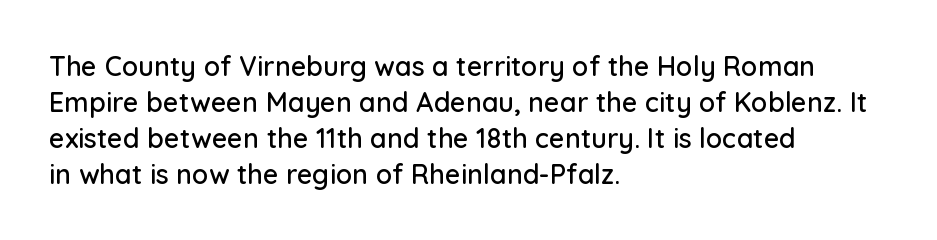
The image shows 27 px text type, upright; set left-aligned, normal line spacing (1.33x), normal letter spacing, not underlined.
